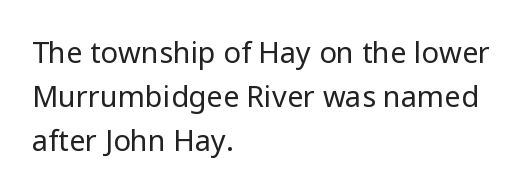
{"serif": "no", "italic": "no", "bold": "no", "weight": "regular", "width": "normal", "stroke_contrast": "low", "x_height": "medium", "monospaced": "no", "underline": "no", "align": "left", "line_spacing": "normal", "line_spacing_ratio": 1.51, "letter_spacing": "normal", "letter_spacing_em": 0.0, "glyph_px": 29}
